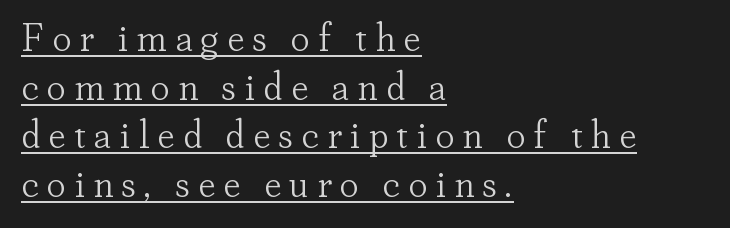
The image shows 39 px light serif type, upright; set left-aligned, normal line spacing (1.25x), unusually wide letter spacing (+0.2 em), underlined; low stroke contrast and a small x-height.
